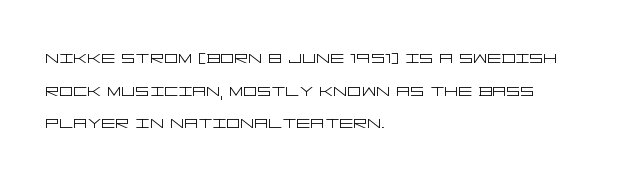
Rows of type keep a routine distance in the vertical direction. The space beneath each line is pristine and unruled. Which margin do the lines hug? The left one — the right edge is uneven. The letterforms sit shoulder to shoulder at normal distance.
